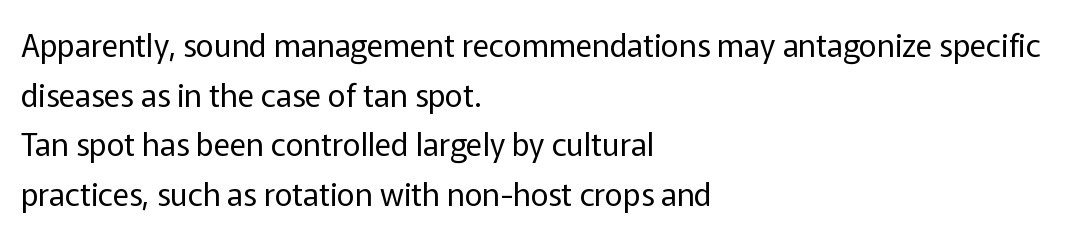
{"serif": "no", "italic": "no", "bold": "no", "weight": "regular", "width": "normal", "stroke_contrast": "low", "x_height": "medium", "monospaced": "no", "underline": "no", "align": "left", "line_spacing": "normal", "line_spacing_ratio": 1.6, "letter_spacing": "normal", "letter_spacing_em": 0.0, "glyph_px": 31}
